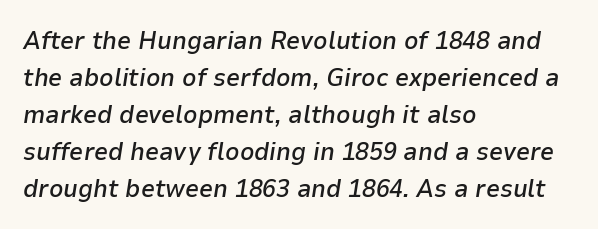
Q: Is the text bold? A: Semi-bold.
Q: Is the text italic (slanted)? A: Yes, it leans right by about 9 degrees.
Q: Is the text underlined? A: No.
Q: How is the paragraph aligned? A: Left-aligned.
Q: Is the spacing between letters normal or unusually wide? A: Normal.
Q: Is the spacing between lines tight, normal or loose? A: Normal.
